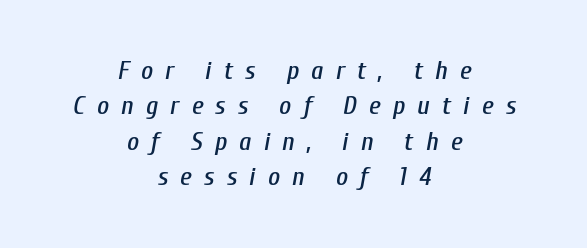
Q: Is the text italic (slanted)? A: Yes, it leans right by about 10 degrees.
Q: Is the text underlined? A: No.
Q: How is the paragraph aligned? A: Centered.
Q: Is the spacing between letters normal or unusually wide? A: Unusually wide.
Q: Is the spacing between lines tight, normal or loose? A: Normal.
